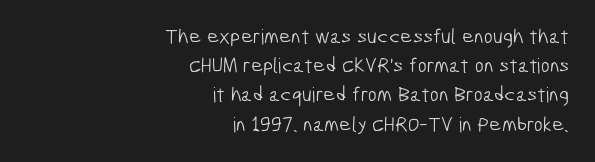
Q: Is the text bold? A: No.
Q: Is the text underlined? A: No.
Q: How is the paragraph aligned? A: Right-aligned.
Q: Is the spacing between letters normal or unusually wide? A: Normal.
Q: Is the spacing between lines tight, normal or loose? A: Normal.
